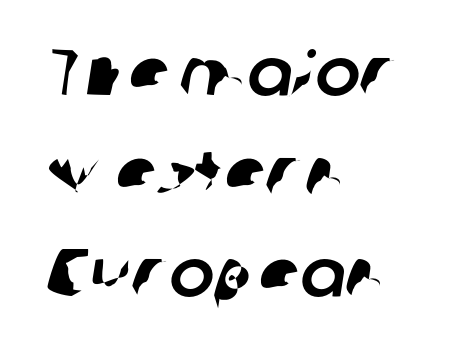
The image shows 67 px sans-serif type; set left-aligned, normal line spacing (1.5x), normal letter spacing, not underlined; low stroke contrast and a medium x-height.
